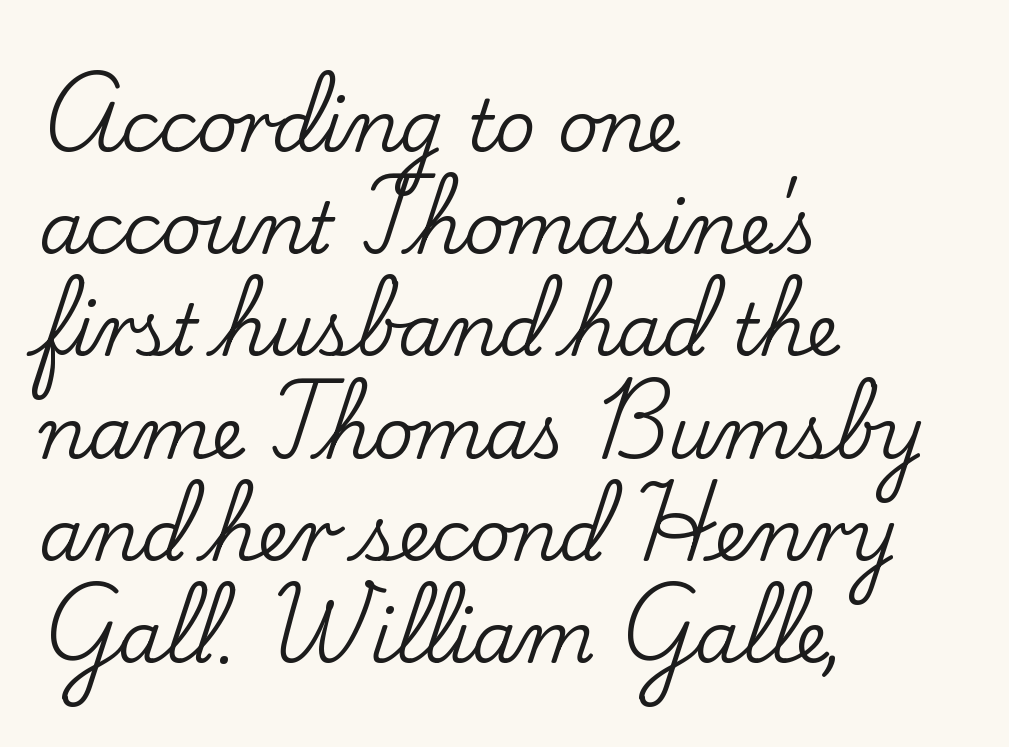
The rendering uses natural spacing where letterforms have individual widths. Students, note that the glyphs here touch the page at normal intervals. Each line starts at the same left margin while the right side varies. Descenders are the only things crossing below the line. The line-height multiplier appears to be the usual default.
